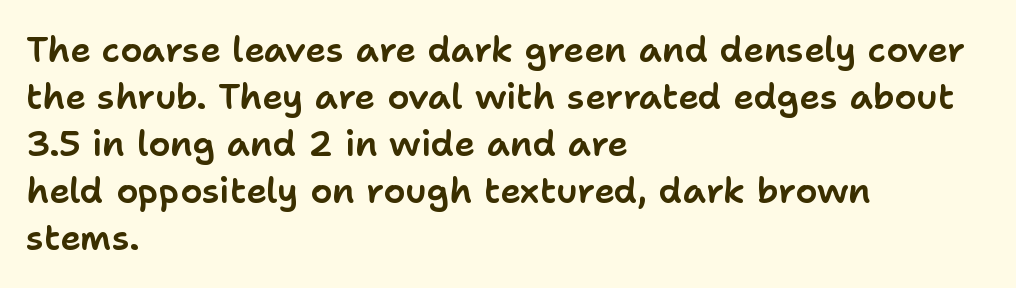
The image shows 35 px sans-serif type, upright; set left-aligned, normal line spacing (1.34x), normal letter spacing, not underlined; low stroke contrast and a medium x-height.
